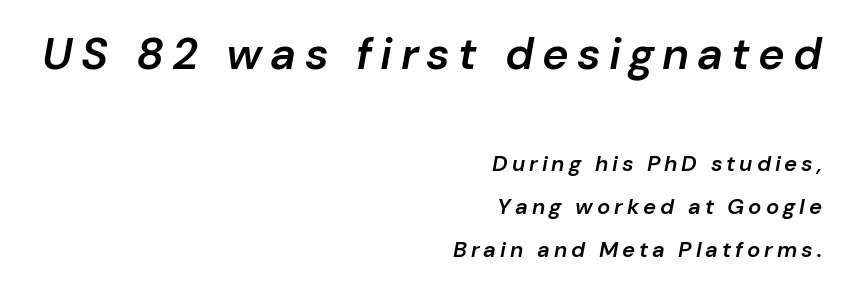
The image shows 45 px semibold type, italic (leaning right); set right-aligned, loose line spacing (1.97x), not underlined; the first (top) block is 2.05x larger; low stroke contrast and a medium x-height.
